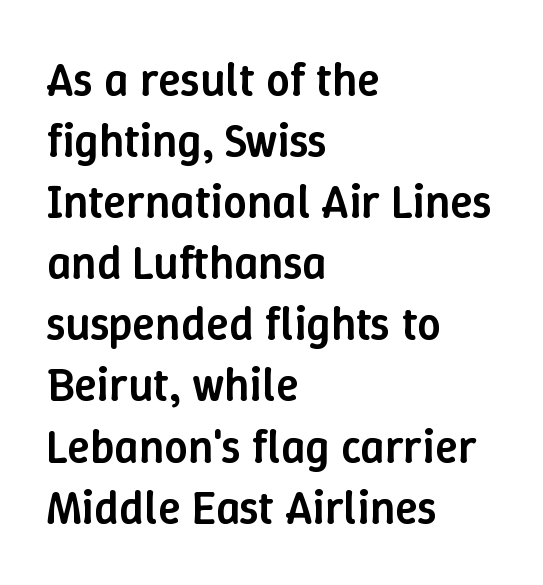
The face used here is proportionally spaced, like ordinary book or web type. Honestly, there is no underline to notice here at all. Baseline-to-baseline distance is the conventional proportion of letter height. Look at the tracking — it's just the regular setting, nothing added. The compositor pushed each line to the left boundary. This is the regular roman posture of the typeface.
